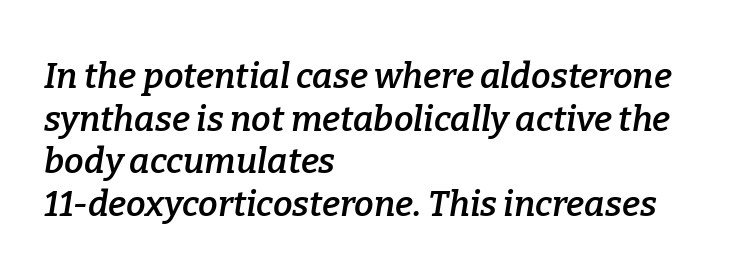
{"serif": "yes", "italic": "yes", "lean": "right", "slant_degrees": 9, "bold": "semi", "weight": "semibold", "width": "normal", "stroke_contrast": "low", "x_height": "medium", "monospaced": "no", "underline": "no", "align": "left", "line_spacing_ratio": 1.22, "letter_spacing": "normal", "letter_spacing_em": 0.0, "glyph_px": 35}
